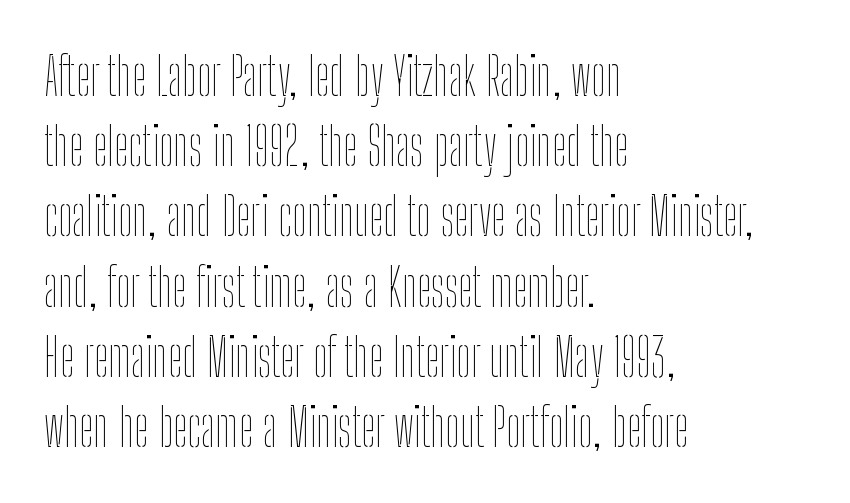
The image shows 52 px thin, condensed type, upright; set left-aligned, normal line spacing (1.35x), normal letter spacing, not underlined; low stroke contrast and a medium x-height.
